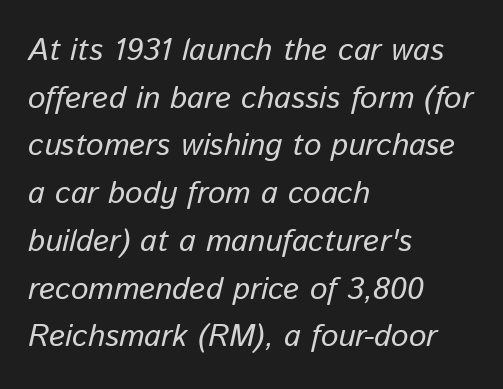
Q: Is the text bold? A: No.
Q: Is the text italic (slanted)? A: Yes, it leans right by about 13 degrees.
Q: Is the text underlined? A: No.
Q: How is the paragraph aligned? A: Left-aligned.
Q: Is the spacing between letters normal or unusually wide? A: Normal.
Q: Is the spacing between lines tight, normal or loose? A: Normal.
Q: Width (condensed, normal, or wide)? A: Normal.
Q: Stroke contrast? A: Low.
Q: x-height? A: Medium.
Q: Monospaced? A: No.
